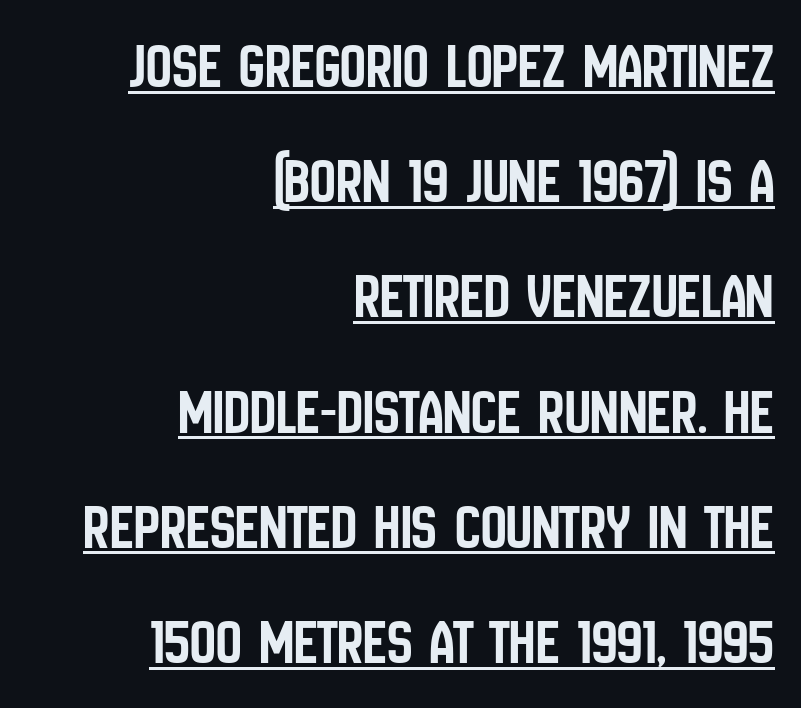
Spacing verdict: proportional, widths tailored to each character. Nope, not italic — everything's standing straight. The rendered words wear a rule along their underside. A sans-serif font was chosen for this passage.
